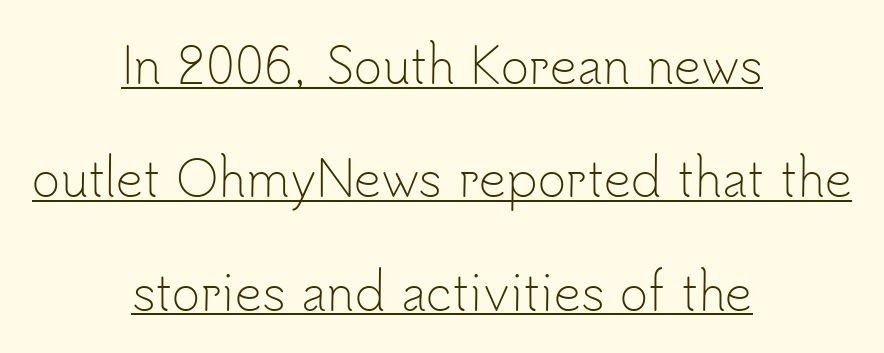
{"serif": "no", "italic": "no", "bold": "no", "weight": "light", "width": "normal", "stroke_contrast": "low", "x_height": "small", "monospaced": "no", "underline": "yes", "align": "center", "line_spacing": "loose", "line_spacing_ratio": 2.36, "letter_spacing": "normal", "letter_spacing_em": 0.0, "glyph_px": 48}
